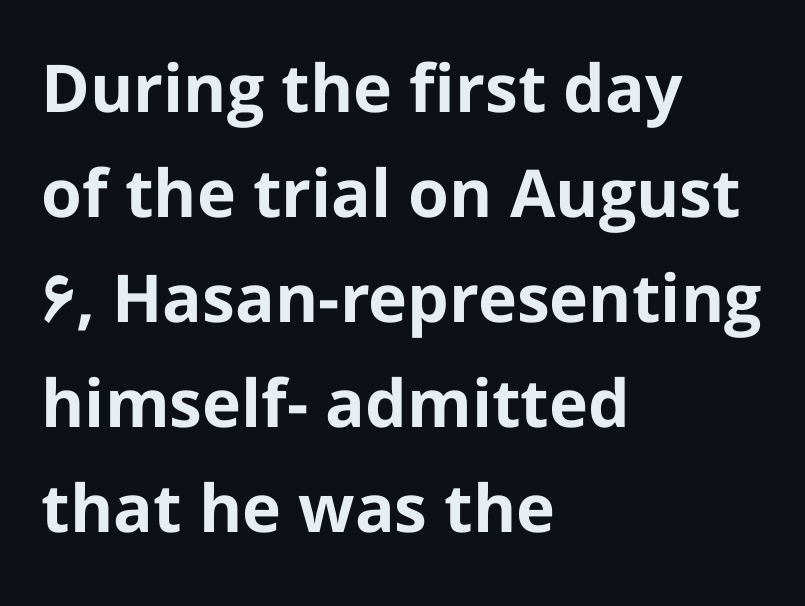
{"serif": "no", "italic": "no", "bold": "yes", "weight": "bold", "width": "normal", "stroke_contrast": "low", "x_height": "medium", "monospaced": "no", "underline": "no", "align": "left", "line_spacing": "normal", "line_spacing_ratio": 1.59, "letter_spacing": "normal", "letter_spacing_em": 0.0, "glyph_px": 66}
